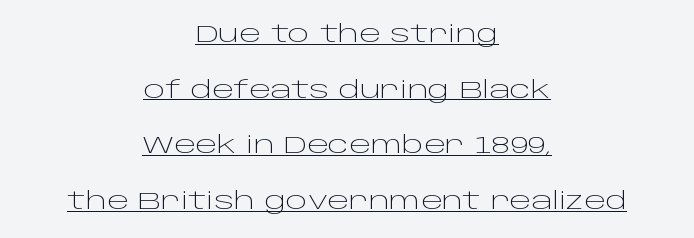
{"italic": "no", "bold": "no", "underline": "yes", "align": "center", "line_spacing": "loose", "line_spacing_ratio": 2.42, "letter_spacing": "normal", "letter_spacing_em": 0.0, "glyph_px": 23}
